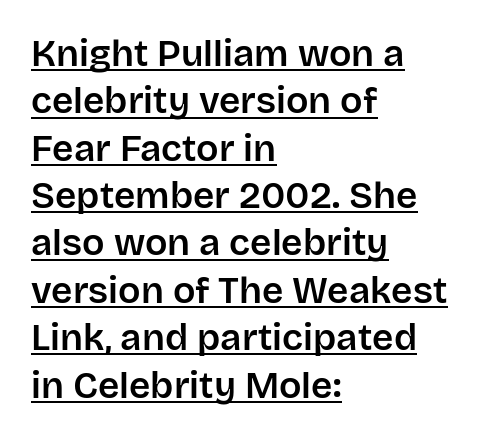
{"serif": "no", "italic": "no", "width": "normal", "stroke_contrast": "low", "x_height": "large", "monospaced": "no", "underline": "yes", "align": "left", "line_spacing": "normal", "line_spacing_ratio": 1.28, "letter_spacing": "normal", "letter_spacing_em": 0.0, "glyph_px": 37}
